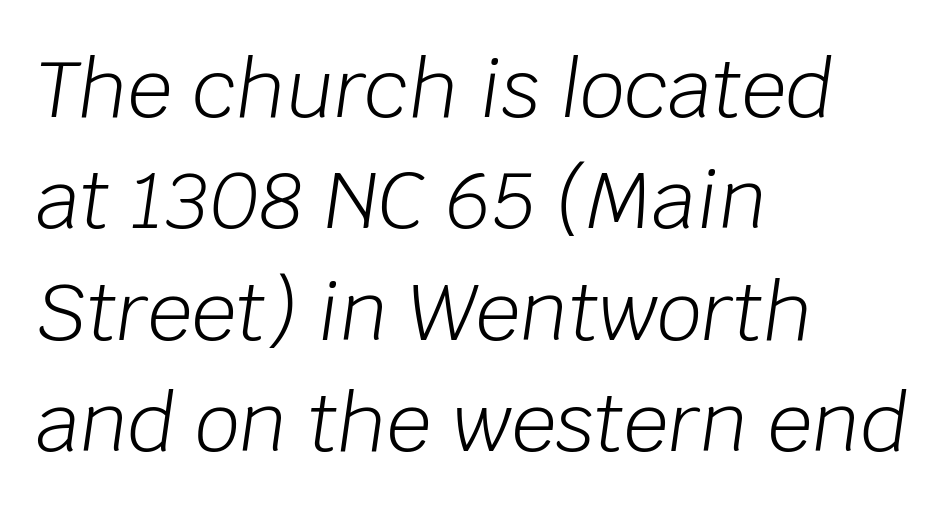
The image shows 79 px light type, italic (leaning right); set left-aligned, normal line spacing (1.41x), normal letter spacing, not underlined; low stroke contrast and a large x-height.
